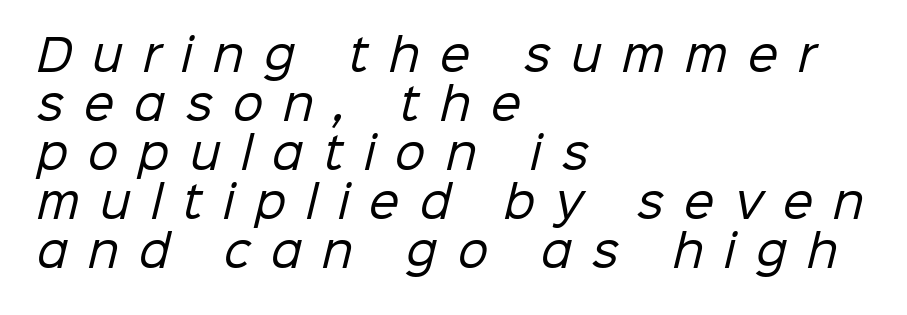
The image shows 43 px regular-weight sans-serif type; set left-aligned, tight line spacing (1.14x), unusually wide letter spacing (+0.47 em), not underlined; low stroke contrast and a medium x-height.
